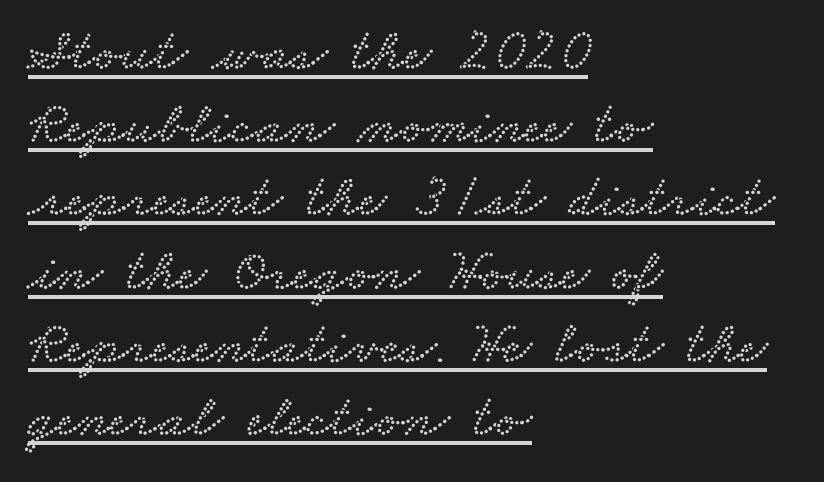
Which margin do the lines hug? The left one — the right edge is uneven. The face used here is proportionally spaced, like ordinary book or web type. The rendering uses the underline text-decoration. This is serif lettering, the kind often seen in printed books. Nothing unusual about the tracking: characters are spaced as the font intends.
